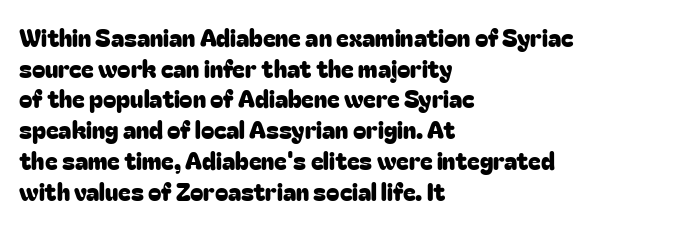
The image shows 24 px text type, upright; set left-aligned, normal line spacing (1.28x), normal letter spacing, not underlined.
